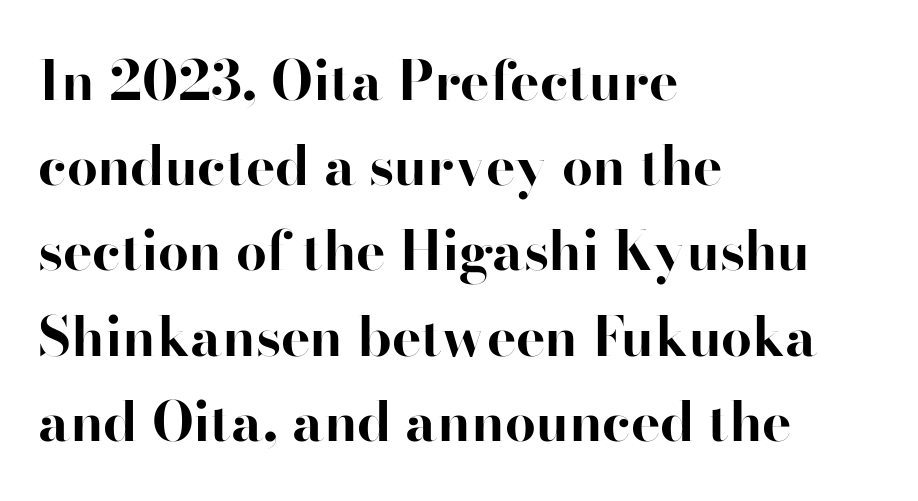
Q: Is the text bold? A: Yes.
Q: Is the text italic (slanted)? A: No, it is upright.
Q: Is the typeface a serif or a sans-serif typeface? A: Sans-serif.
Q: Is the text underlined? A: No.
Q: How is the paragraph aligned? A: Left-aligned.
Q: Is the spacing between letters normal or unusually wide? A: Normal.
Q: Is the spacing between lines tight, normal or loose? A: Normal.
Q: Width (condensed, normal, or wide)? A: Normal.
Q: Stroke contrast? A: High.
Q: x-height? A: Small.
Q: Monospaced? A: No.
